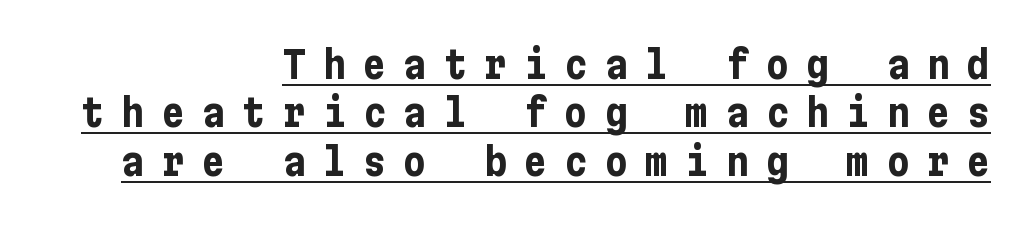
The image shows 38 px bold, condensed sans-serif type, upright; set right-aligned, normal line spacing (1.27x), unusually wide letter spacing (+0.46 em), underlined; low stroke contrast and a medium x-height.
